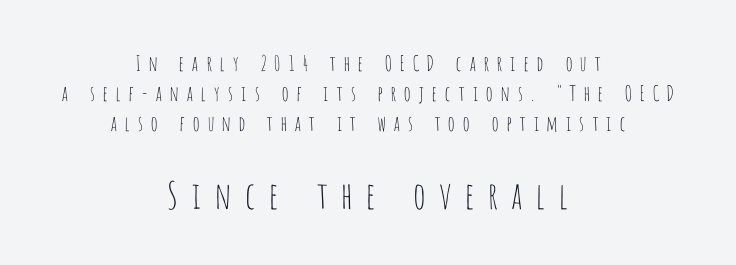
The image shows 37 px thin, condensed sans-serif type, upright; set centered, normal line spacing (1.42x), unusually wide letter spacing (+0.31 em), not underlined; the second (bottom) block is 1.76x larger; low stroke contrast and a large x-height.
